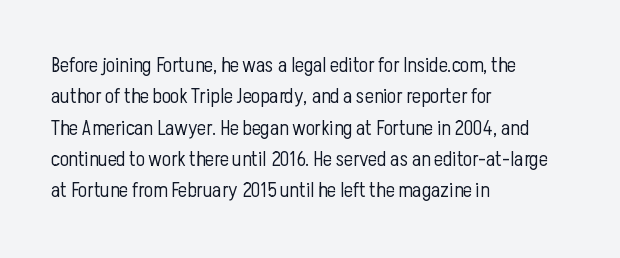
{"italic": "no", "bold": "no", "underline": "no", "align": "left", "line_spacing": "normal", "line_spacing_ratio": 1.49, "letter_spacing": "normal", "letter_spacing_em": 0.0, "glyph_px": 21}
